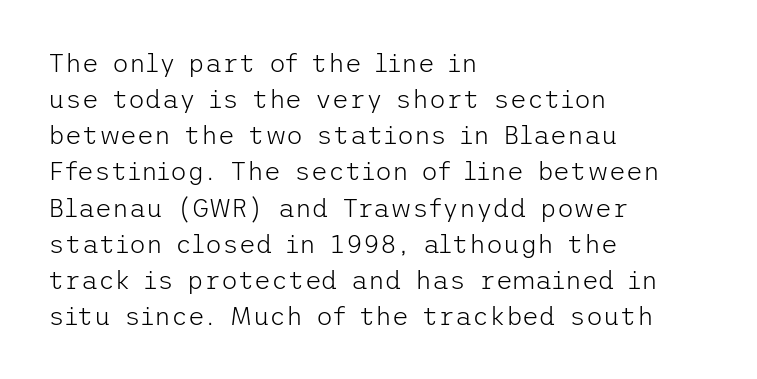
Q: Is the text bold? A: No.
Q: Is the text italic (slanted)? A: No, it is upright.
Q: Is the text underlined? A: No.
Q: How is the paragraph aligned? A: Left-aligned.
Q: Is the spacing between letters normal or unusually wide? A: Normal.
Q: Is the spacing between lines tight, normal or loose? A: Normal.
